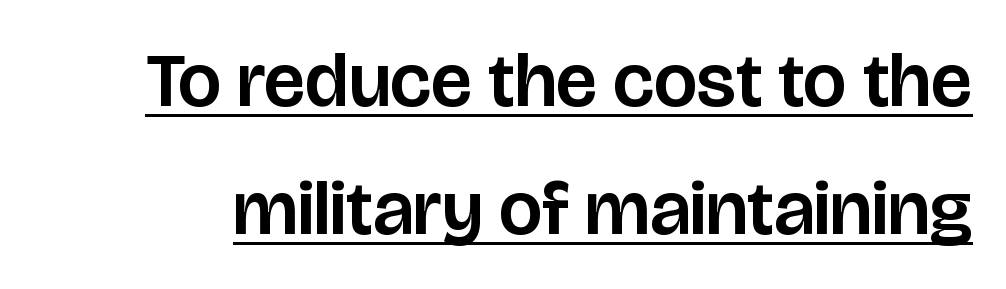
{"serif": "no", "italic": "no", "width": "normal", "stroke_contrast": "low", "x_height": "large", "monospaced": "no", "underline": "yes", "line_spacing": "normal", "line_spacing_ratio": 1.66, "letter_spacing": "normal", "letter_spacing_em": 0.0, "glyph_px": 77}
